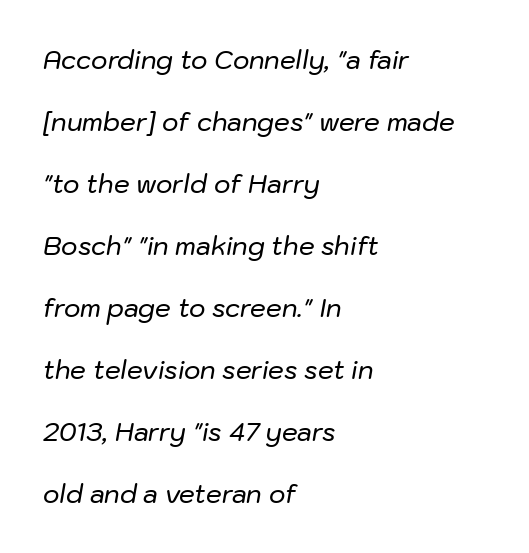
Check the space under the baseline: it is left empty. Tracking value appears to be zero — textbook default spacing. Visually the block forms a straight wall on the left and a jagged coastline on the right. The text carries the slant typical of an italic or oblique font. A typesetter would call this leading open, well beyond the default.
